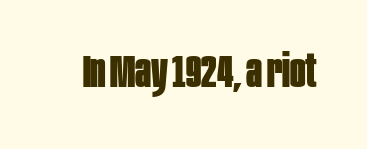
The image shows 46 px bold, condensed sans-serif type, upright; set normal letter spacing, not underlined; low stroke contrast and a large x-height.
